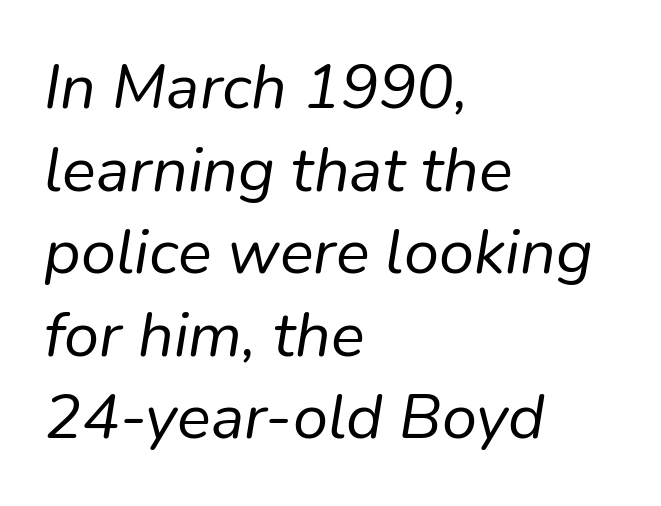
{"italic": "yes", "lean": "right", "slant_degrees": 9, "bold": "no", "weight": "regular", "width": "normal", "stroke_contrast": "low", "x_height": "medium", "monospaced": "no", "underline": "no", "align": "left", "line_spacing": "normal", "line_spacing_ratio": 1.31, "letter_spacing": "normal", "letter_spacing_em": 0.0, "glyph_px": 63}
